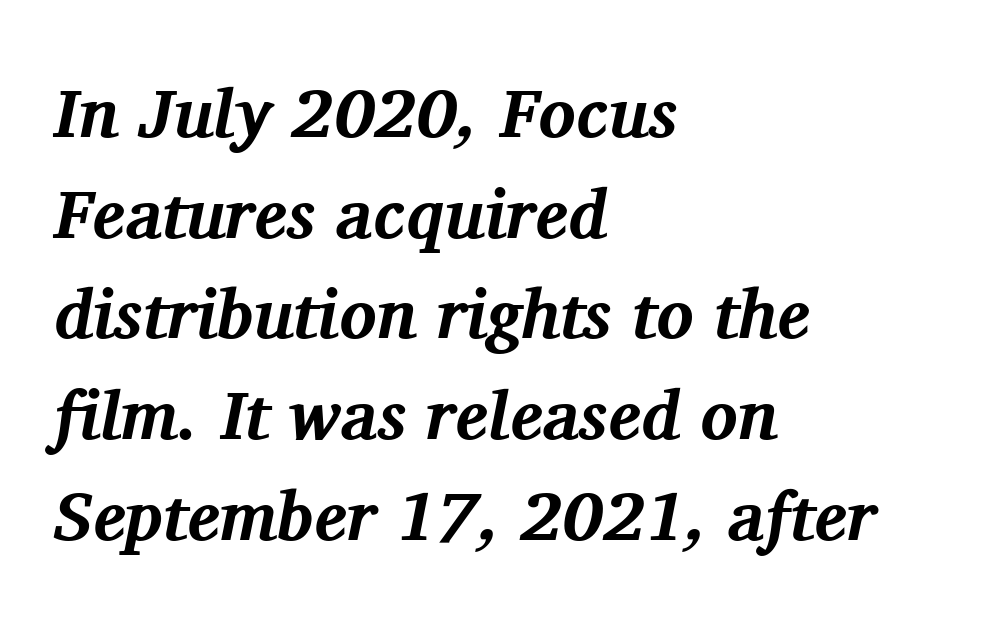
Note the varied advance widths — an 'i' is clearly narrower than an 'm'. Horizontally, the lines are justified to the leading edge only. Posture: slanted. The specimen omits any rule beneath the text block's lines. The line texture is even and compact thanks to regular tracking.
